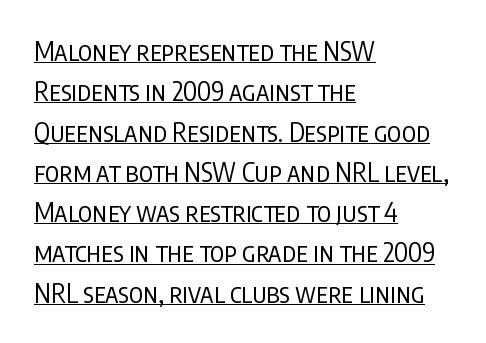
{"italic": "no", "bold": "no", "underline": "yes", "align": "left", "line_spacing": "normal", "line_spacing_ratio": 1.55, "letter_spacing": "normal", "letter_spacing_em": 0.0, "glyph_px": 26}
